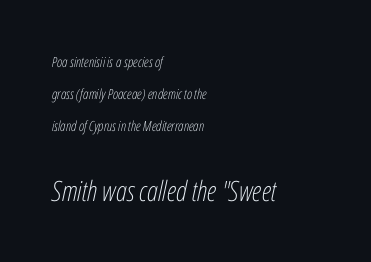
{"italic": "yes", "lean": "right", "slant_degrees": 12, "bold": "no", "weight": "light", "width": "condensed", "stroke_contrast": "low", "x_height": "medium", "monospaced": "no", "underline": "no", "align": "left", "line_spacing": "loose", "line_spacing_ratio": 2.29, "letter_spacing": "normal", "letter_spacing_em": 0.0, "larger_block": "second", "size_ratio": 2.0, "glyph_px": 28}
